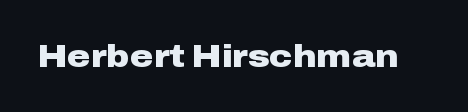
The image shows 32 px heavy, wide sans-serif type, upright; set normal letter spacing, not underlined; low stroke contrast and a medium x-height.
